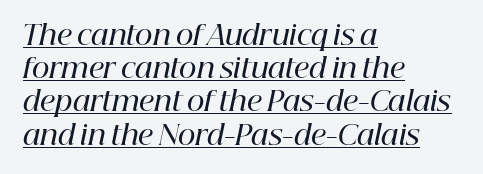
Default kerning and tracking; the words read as compact shapes. Caption: lettering with a line underneath. This sample is left-justified, so line endings fall wherever the words run out. A bit beefed up — I'd call it semibold rather than bold. Does the lettering tilt? It does — this is italic.
